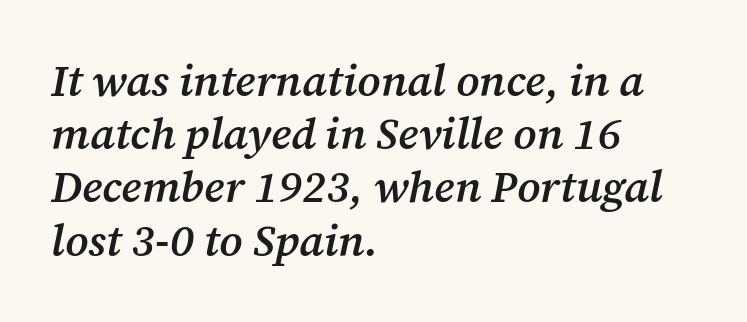
Q: Is the text bold? A: Semi-bold.
Q: Is the text italic (slanted)? A: Yes, it leans right by about 12 degrees.
Q: Is the typeface a serif or a sans-serif typeface? A: Serif.
Q: Is the text underlined? A: No.
Q: How is the paragraph aligned? A: Left-aligned.
Q: Is the spacing between letters normal or unusually wide? A: Normal.
Q: Width (condensed, normal, or wide)? A: Normal.
Q: Stroke contrast? A: Medium.
Q: x-height? A: Medium.
Q: Monospaced? A: No.
